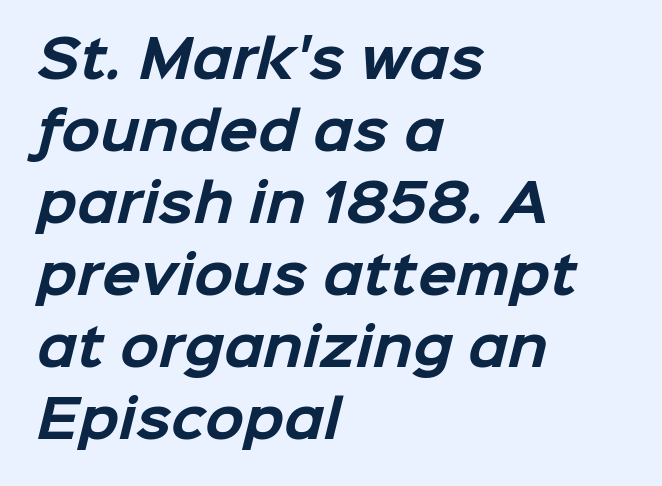
{"serif": "no", "bold": "yes", "weight": "bold", "width": "normal", "stroke_contrast": "low", "x_height": "medium", "monospaced": "no", "underline": "no", "align": "left", "line_spacing": "normal", "line_spacing_ratio": 1.41, "letter_spacing": "normal", "letter_spacing_em": 0.0, "glyph_px": 51}
